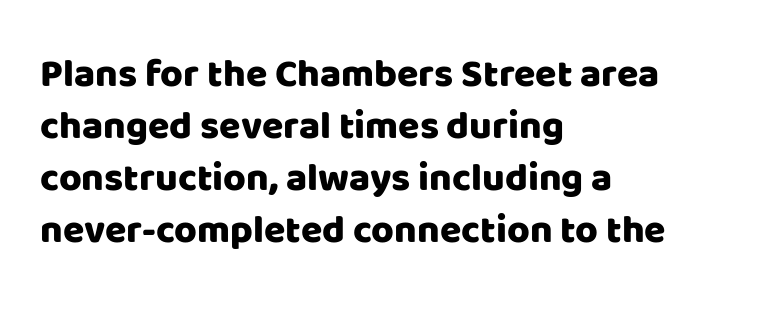
Q: Is the text italic (slanted)? A: No, it is upright.
Q: Is the typeface a serif or a sans-serif typeface? A: Sans-serif.
Q: Is the text underlined? A: No.
Q: How is the paragraph aligned? A: Left-aligned.
Q: Is the spacing between letters normal or unusually wide? A: Normal.
Q: Is the spacing between lines tight, normal or loose? A: Normal.
Q: Width (condensed, normal, or wide)? A: Normal.
Q: Stroke contrast? A: Low.
Q: x-height? A: Large.
Q: Monospaced? A: No.
